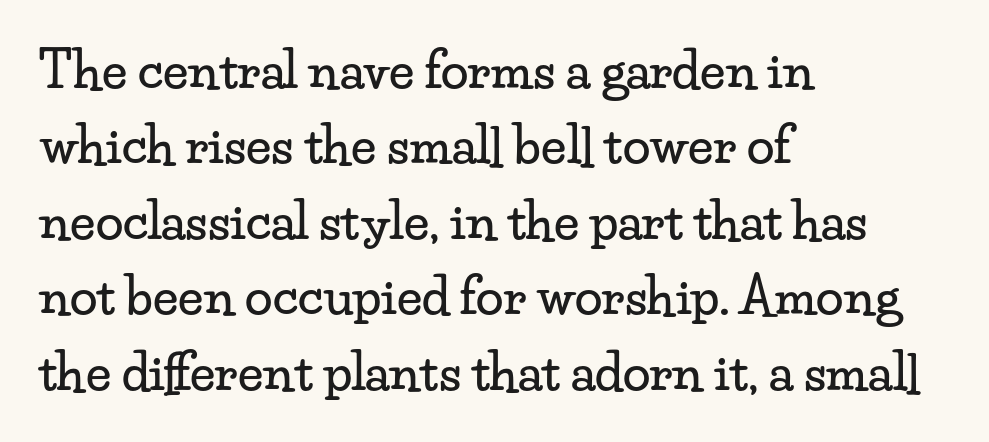
Glance below the letters and you will spot only blank space. Does the copy run flush right? No — it runs flush left. Is there much room between lines? A standard amount, neither cramped nor airy. Ordinary non-slanted type is in use. Glyph-to-glyph distance matches everyday printed text. Do the characters align in a grid? No, the font is proportional.
